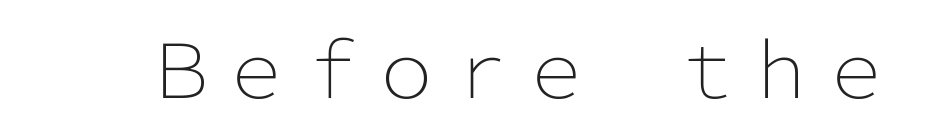
The image shows 75 px light sans-serif type, upright; set normal letter spacing, not underlined; low stroke contrast and a medium x-height.
